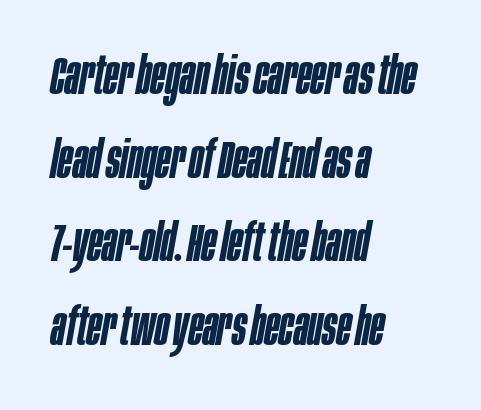
{"italic": "yes", "lean": "right", "slant_degrees": 10, "bold": "semi", "weight": "semibold", "width": "condensed", "stroke_contrast": "low", "x_height": "large", "monospaced": "no", "underline": "no", "align": "left", "line_spacing": "normal", "line_spacing_ratio": 1.58, "letter_spacing": "normal", "letter_spacing_em": 0.0, "glyph_px": 53}
